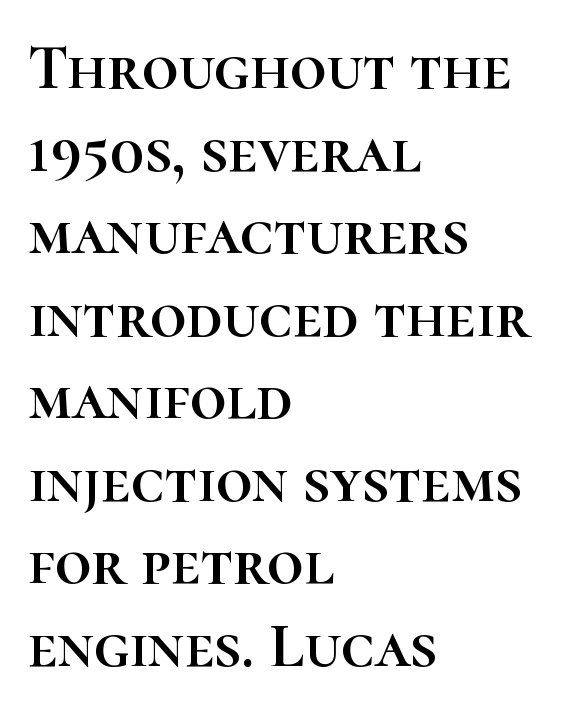
The image shows 64 px text type, upright; set left-aligned, normal line spacing (1.29x), normal letter spacing, not underlined; high stroke contrast and a medium x-height.
